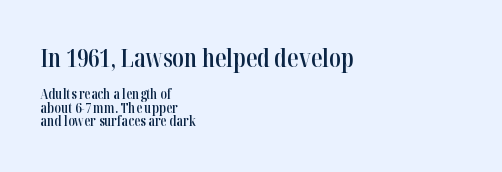
{"italic": "no", "bold": "semi", "underline": "no", "align": "left", "line_spacing": "tight", "line_spacing_ratio": 0.97, "letter_spacing": "normal", "letter_spacing_em": 0.0, "larger_block": "first", "size_ratio": 1.79, "glyph_px": 25}
